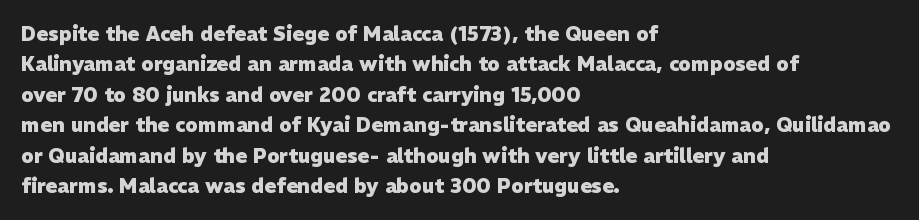
The image shows 20 px bold type, upright; set left-aligned, normal line spacing (1.52x), normal letter spacing, not underlined.
